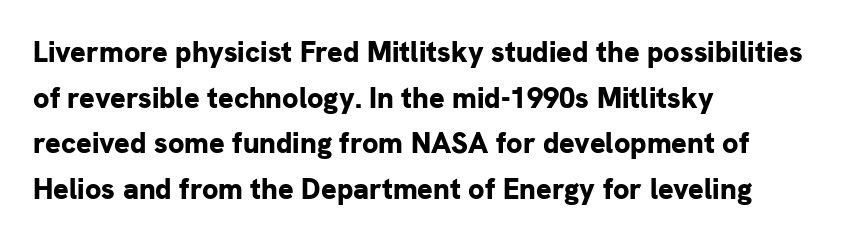
Just letters on the line, the space beneath them empty. Heavy-handed strokes throughout: this text is bold. The rendering keeps characters at their native spacing. The face used here is proportionally spaced, like ordinary book or web type. Reading down the column, the eye jumps a familiar distance to each next line. Line starts are locked; line ends wander.
